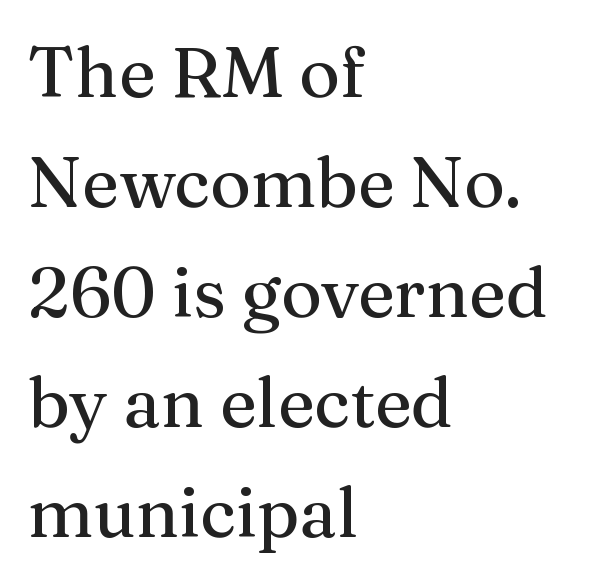
{"serif": "yes", "italic": "no", "width": "normal", "stroke_contrast": "medium", "x_height": "medium", "monospaced": "no", "underline": "no", "align": "left", "line_spacing": "normal", "line_spacing_ratio": 1.57, "letter_spacing": "normal", "letter_spacing_em": 0.0, "glyph_px": 70}
